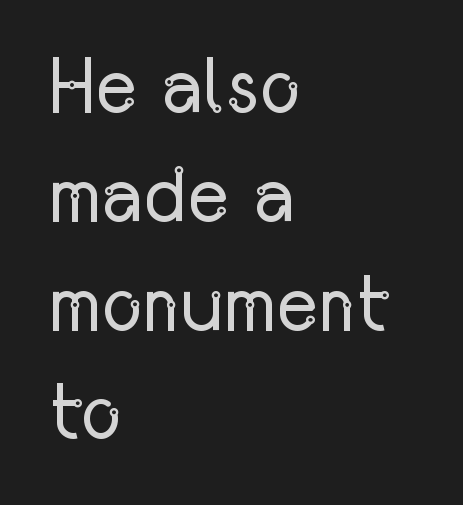
The image shows 80 px regular-weight, condensed sans-serif type, upright; set left-aligned, normal line spacing (1.36x), normal letter spacing, not underlined; low stroke contrast and a medium x-height.
